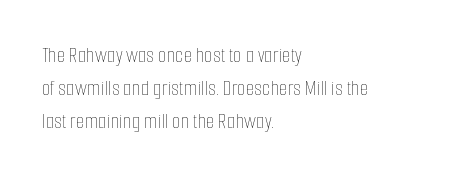
Q: Is the text bold? A: No.
Q: Is the text italic (slanted)? A: No, it is upright.
Q: Is the text underlined? A: No.
Q: How is the paragraph aligned? A: Left-aligned.
Q: Is the spacing between letters normal or unusually wide? A: Normal.
Q: Is the spacing between lines tight, normal or loose? A: Normal.
